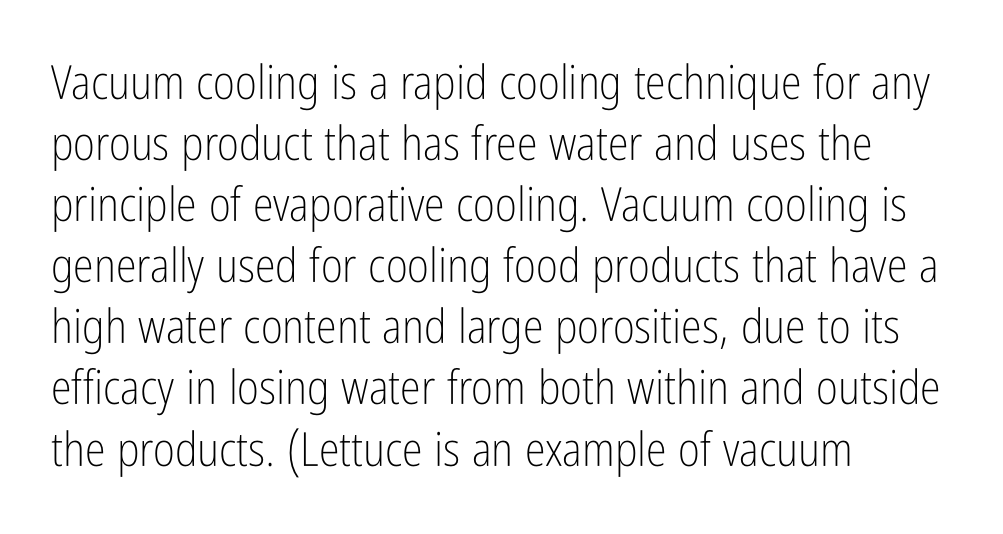
Nobody drew a line under any word here. The setting favours the left margin, as ordinary paragraphs usually do. A roman cut, with each character standing at attention. Here the designer chose a conventional face with non-uniform glyph widths. Is this a heavy cut? Hardly; it is regular or lighter.
